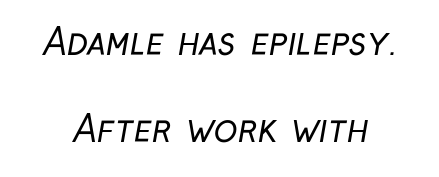
The letters look calm and open, with moderate or lighter stems. Do the characters align in a grid? No, the font is proportional. These lines stand farther apart than default settings would place them. Classification — sans serif. The area under the type is left untouched.
